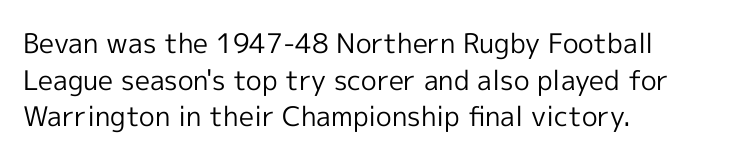
Reading down the block, your eye returns to a fixed left position each line. Do the letters lean? They stand straight. The strip under each line holds only bare page. Bold? No — there's no thickening of the strokes. Line spacing here is normal. Glyph-to-glyph distance matches everyday printed text.
